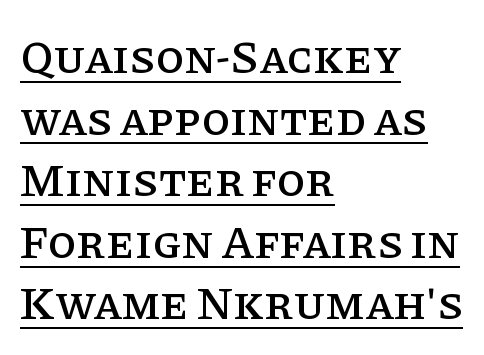
{"serif": "yes", "italic": "no", "width": "normal", "stroke_contrast": "low", "x_height": "large", "monospaced": "no", "underline": "yes", "align": "left", "line_spacing": "normal", "line_spacing_ratio": 1.31, "letter_spacing": "normal", "letter_spacing_em": 0.0, "glyph_px": 47}
